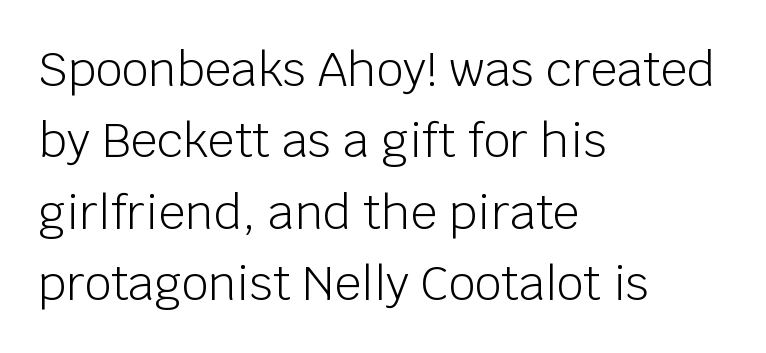
{"serif": "no", "italic": "no", "bold": "no", "weight": "light", "width": "normal", "stroke_contrast": "low", "x_height": "large", "monospaced": "no", "underline": "no", "align": "left", "line_spacing": "normal", "line_spacing_ratio": 1.52, "letter_spacing": "normal", "letter_spacing_em": 0.0, "glyph_px": 47}
